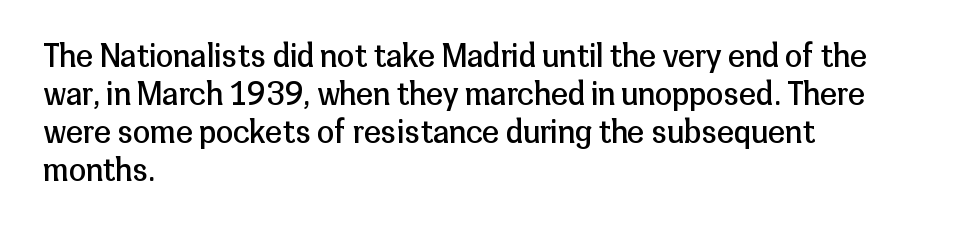
The image shows 31 px regular-weight sans-serif type, upright; set left-aligned, line spacing 1.23x, normal letter spacing, not underlined; low stroke contrast and a medium x-height.
